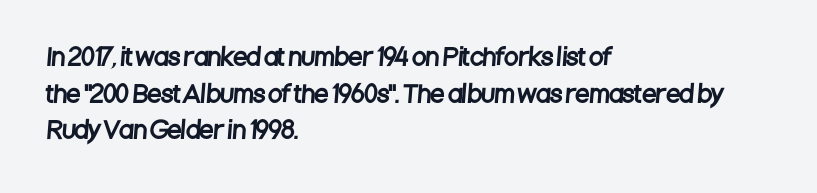
{"underline": "no", "align": "left", "line_spacing": "normal", "line_spacing_ratio": 1.59, "letter_spacing": "normal", "letter_spacing_em": 0.0, "glyph_px": 23}
